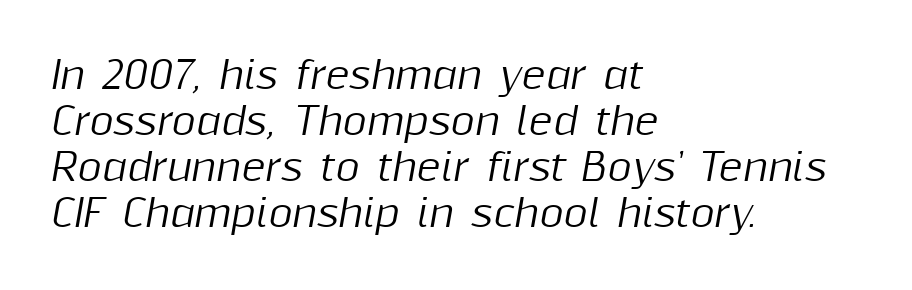
The image shows 37 px text type, italic (leaning right); set left-aligned, line spacing 1.24x, normal letter spacing, not underlined; medium stroke contrast and a medium x-height.
